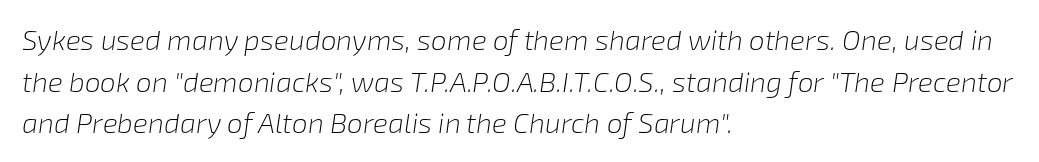
The image shows 28 px light type, italic (leaning right); set left-aligned, normal line spacing (1.49x), normal letter spacing, not underlined; low stroke contrast and a medium x-height.
